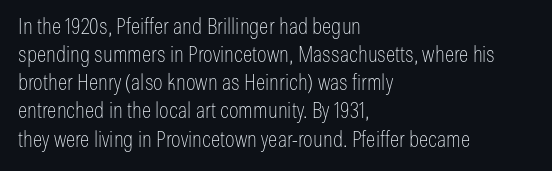
Normally led — the rows are evenly, conventionally spaced. Underlining? Definitely not there. The axis of the letterforms is exactly vertical. The passage is arranged the way most books set body copy — flush left. Default kerning and tracking; the words read as compact shapes.
